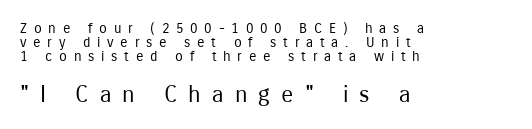
The letters look calm and open, with moderate or lighter stems. Does the lettering tilt? It doesn't — this is upright. In terms of letterspacing, this is a distinctly airy, spread setting. Every row of glyphs begins at an identical x-position on the left.
